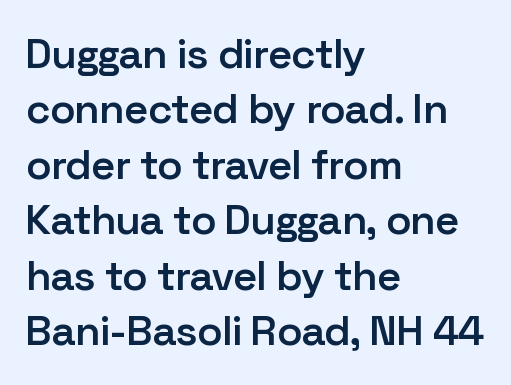
Q: Is the text bold? A: Semi-bold.
Q: Is the text italic (slanted)? A: No, it is upright.
Q: Is the typeface a serif or a sans-serif typeface? A: Sans-serif.
Q: Is the text underlined? A: No.
Q: How is the paragraph aligned? A: Left-aligned.
Q: Is the spacing between letters normal or unusually wide? A: Normal.
Q: Is the spacing between lines tight, normal or loose? A: Normal.
Q: Width (condensed, normal, or wide)? A: Normal.
Q: Stroke contrast? A: Low.
Q: x-height? A: Medium.
Q: Monospaced? A: No.
